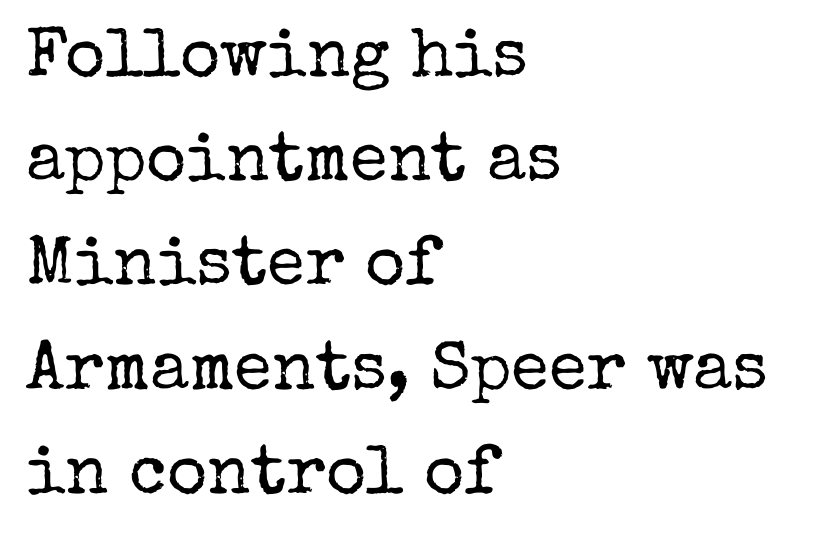
A quiet, ordinary-to-light weight characterises the typeface. The face used here is proportionally spaced, like ordinary book or web type. The horizontal fit of the characters is conventional and even. This sample uses an upright cut, with every glyph sitting square on the baseline.
